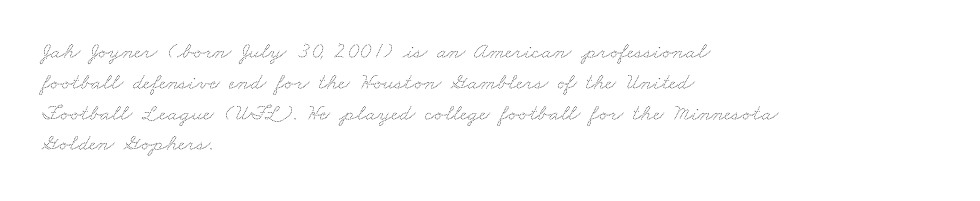
{"bold": "no", "underline": "no", "align": "left", "line_spacing": "normal", "line_spacing_ratio": 1.34, "letter_spacing": "normal", "letter_spacing_em": 0.0, "glyph_px": 23}
